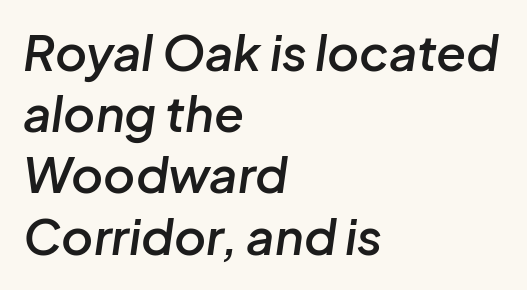
This sample has the flowing, uneven cadence of proportional lettering. Short note: letters normally spaced. Students, observe: this is what conventionally led text looks like. Italic: yes, the glyphs are oblique.
